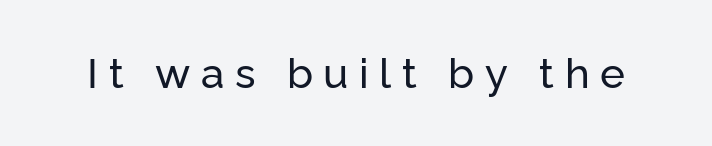
Note: no serifs on the glyphs. Descenders are the only things crossing below the line. The type is letterspaced generously, with wide tracking. The passage shown is typed in a proportional face where columns would drift.
